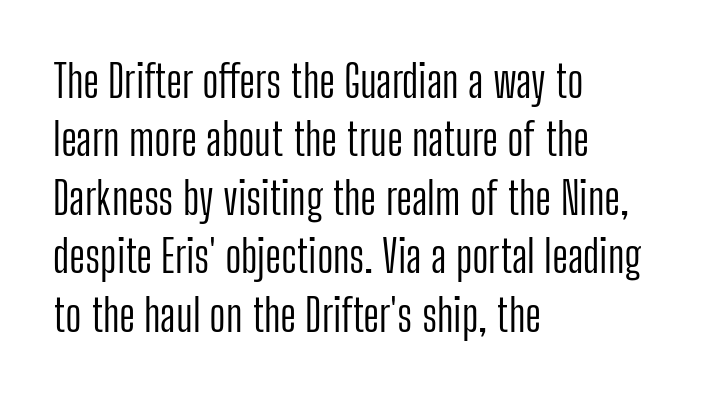
{"serif": "no", "italic": "no", "bold": "no", "weight": "light", "width": "condensed", "stroke_contrast": "low", "x_height": "medium", "monospaced": "no", "underline": "no", "align": "left", "line_spacing": "normal", "line_spacing_ratio": 1.3, "letter_spacing": "normal", "letter_spacing_em": 0.0, "glyph_px": 45}
